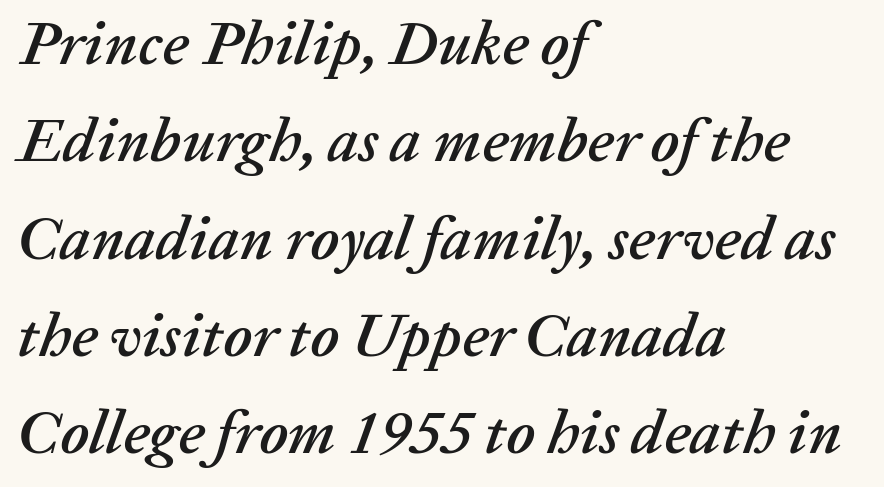
The gap between lines stays unmarked. This rendering leaves character spacing at its baseline value. The letters are slanted; this is an italic face. Line starts are locked; line ends wander. Looks like regular typesetting: each glyph gets only the width it needs. Leading matches the norm, producing a regular column.
